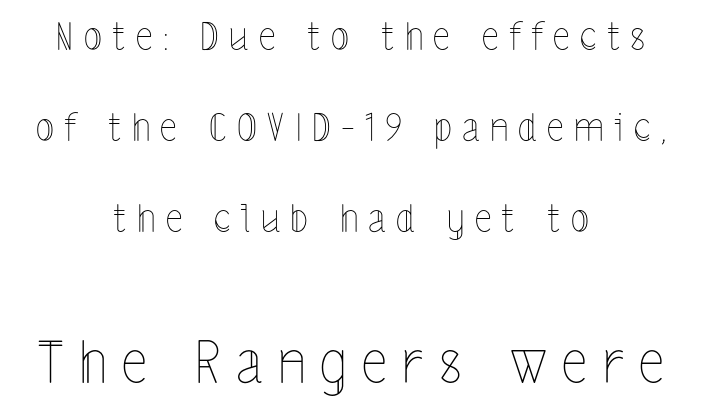
{"italic": "no", "bold": "no", "weight": "thin", "width": "condensed", "x_height": "medium", "monospaced": "no", "underline": "no", "align": "center", "line_spacing": "loose", "line_spacing_ratio": 2.39, "letter_spacing": "wide", "letter_spacing_em": 0.27, "larger_block": "second", "size_ratio": 1.5, "glyph_px": 57}
